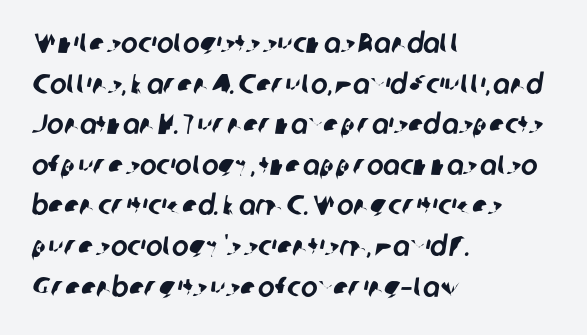
Q: Is the typeface a serif or a sans-serif typeface? A: Sans-serif.
Q: Is the text underlined? A: No.
Q: How is the paragraph aligned? A: Left-aligned.
Q: Is the spacing between letters normal or unusually wide? A: Normal.
Q: Is the spacing between lines tight, normal or loose? A: Normal.
Q: Width (condensed, normal, or wide)? A: Normal.
Q: Stroke contrast? A: Low.
Q: x-height? A: Medium.
Q: Monospaced? A: No.
